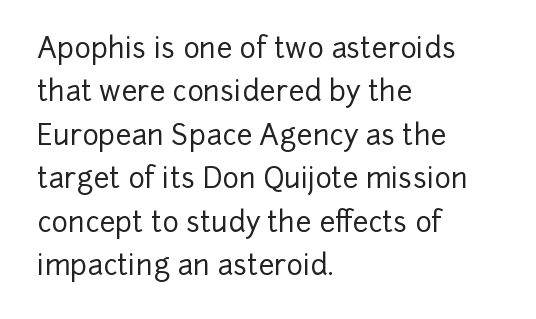
Characters remain perfectly vertical along every line. Looks like regular typesetting: each glyph gets only the width it needs. Stroke terminals: plain, sans-serif. The line-height multiplier appears to be the usual default.
